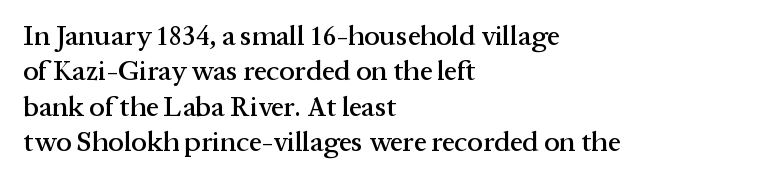
The image shows 28 px serif type, upright; set left-aligned, normal line spacing (1.26x), normal letter spacing, not underlined; medium stroke contrast and a medium x-height.
